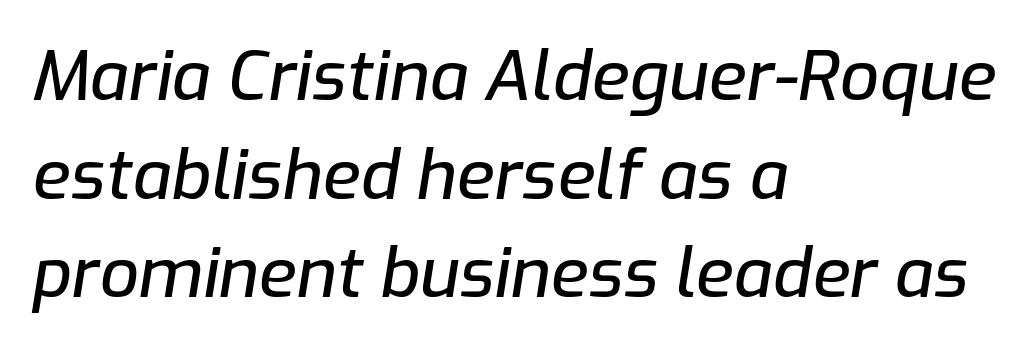
The image shows 69 px text type, italic (leaning right); set left-aligned, normal line spacing (1.43x), normal letter spacing, not underlined; low stroke contrast and a medium x-height.
